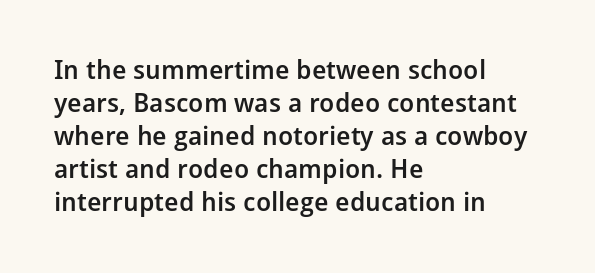
Q: Is the text bold? A: Semi-bold.
Q: Is the text italic (slanted)? A: No, it is upright.
Q: Is the text underlined? A: No.
Q: How is the paragraph aligned? A: Left-aligned.
Q: Is the spacing between letters normal or unusually wide? A: Normal.
Q: Is the spacing between lines tight, normal or loose? A: Normal.
